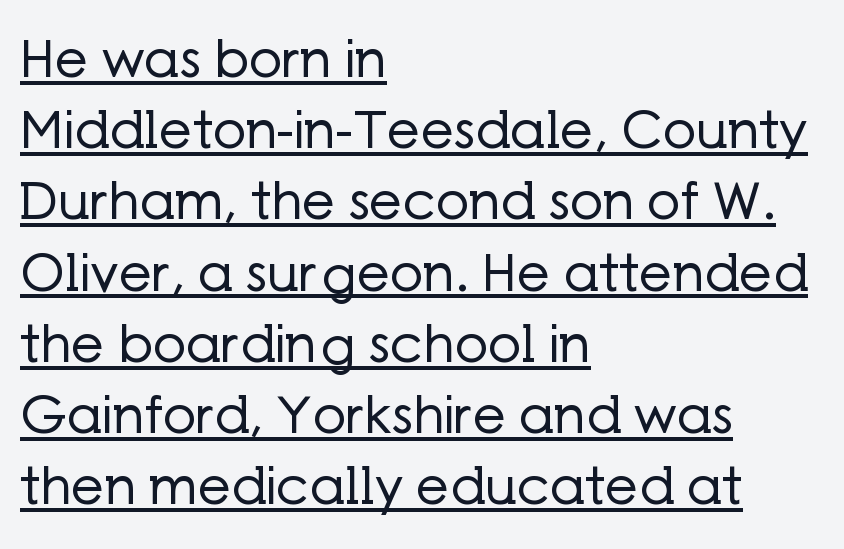
The image shows 52 px regular-weight sans-serif type, upright; set left-aligned, normal line spacing (1.37x), normal letter spacing, underlined; low stroke contrast and a medium x-height.
